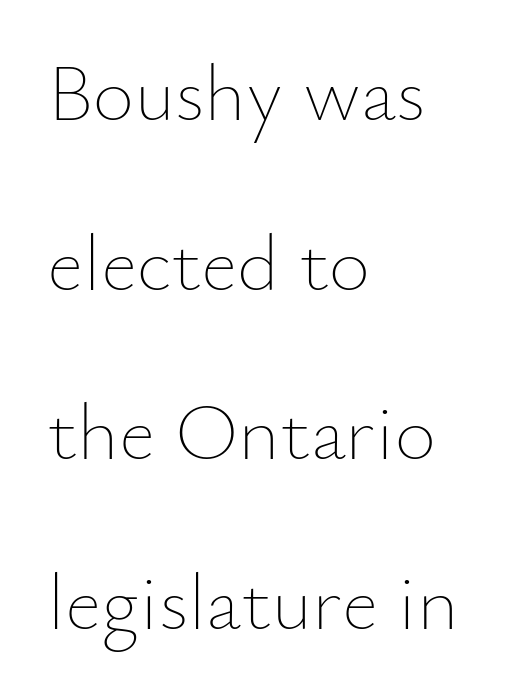
Q: Is the text bold? A: No.
Q: Is the text italic (slanted)? A: No, it is upright.
Q: Is the text underlined? A: No.
Q: How is the paragraph aligned? A: Left-aligned.
Q: Is the spacing between letters normal or unusually wide? A: Normal.
Q: Is the spacing between lines tight, normal or loose? A: Loose.
Q: Width (condensed, normal, or wide)? A: Normal.
Q: Stroke contrast? A: Low.
Q: x-height? A: Small.
Q: Monospaced? A: No.
